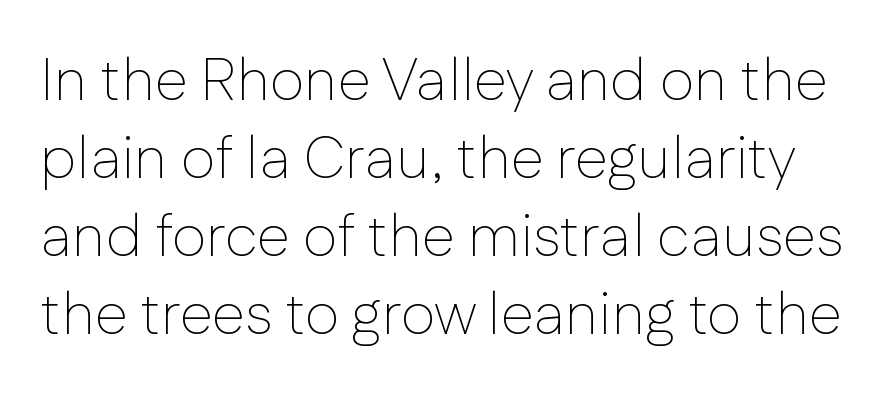
The image shows 60 px thin sans-serif type, upright; set normal line spacing (1.3x), normal letter spacing, not underlined; low stroke contrast and a medium x-height.
